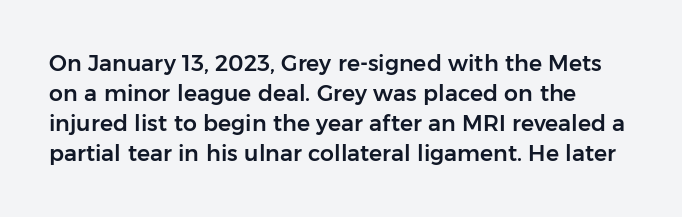
Q: Is the text italic (slanted)? A: No, it is upright.
Q: Is the text underlined? A: No.
Q: Is the spacing between letters normal or unusually wide? A: Normal.
Q: Is the spacing between lines tight, normal or loose? A: Normal.
